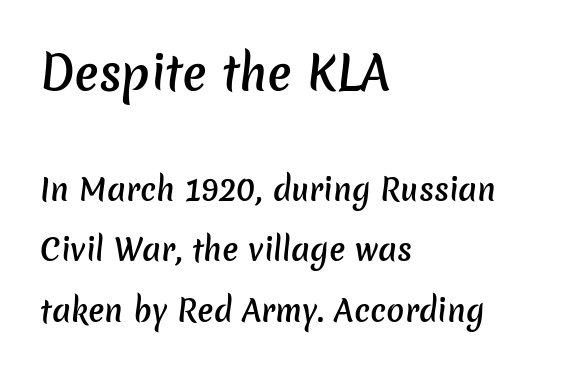
Spacing verdict: proportional, widths tailored to each character. Honestly, the letter spacing is just normal — you wouldn't notice it. Compared with an ordinary text face, these strokes are moderately heavier — a semibold. The words here are not underlined. The rag falls on the right side of this text block.
